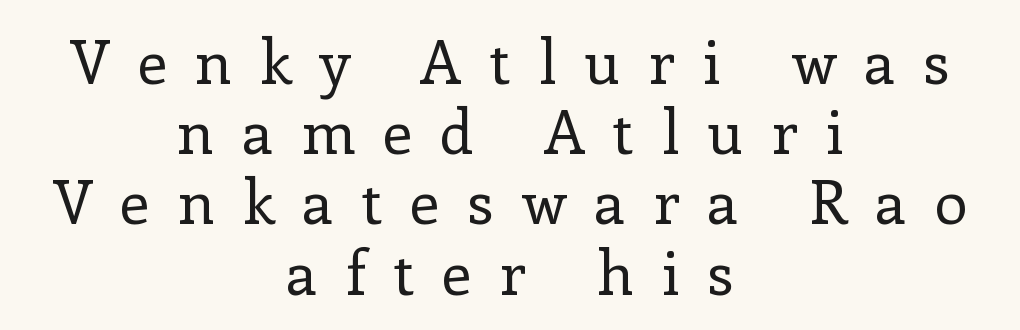
{"serif": "yes", "italic": "no", "bold": "no", "weight": "regular", "width": "normal", "stroke_contrast": "low", "x_height": "medium", "monospaced": "no", "underline": "no", "align": "center", "line_spacing_ratio": 1.17, "letter_spacing": "wide", "letter_spacing_em": 0.46, "glyph_px": 60}
